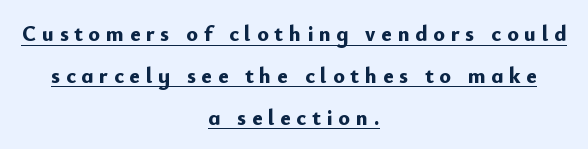
The image shows 22 px bold type, upright; set centered, loose line spacing (1.9x), unusually wide letter spacing (+0.26 em), underlined.
